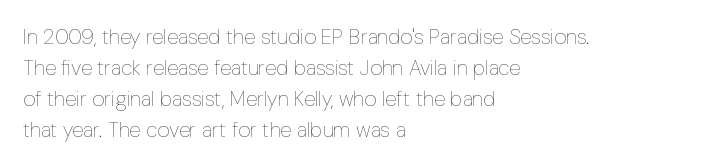
No chunkiness to these letters — they're not bold. The area under the type is left untouched. This rendering uses left alignment, leaving the right contour irregular. The font's upright variant was chosen for this text. Compared with typical body copy, the letter spacing here is the same.
